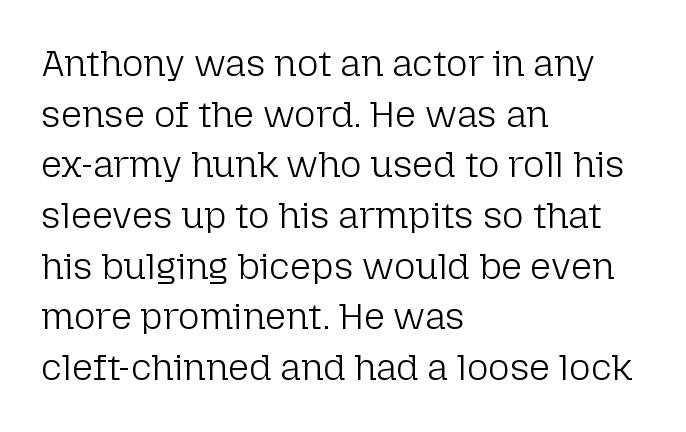
Proportional: the letters do not fall into vertical columns. This is not heavy type; no bold has been used. Descenders hang freely into open space. This sample uses plain, unmodified letter spacing. The typesetter chose a ragged-right arrangement here.
